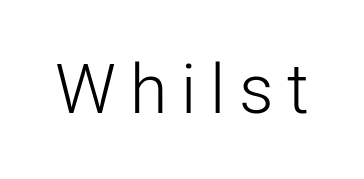
Q: Is the text bold? A: No.
Q: Is the text italic (slanted)? A: No, it is upright.
Q: Is the typeface a serif or a sans-serif typeface? A: Sans-serif.
Q: Is the text underlined? A: No.
Q: Is the spacing between letters normal or unusually wide? A: Unusually wide.
Q: Width (condensed, normal, or wide)? A: Normal.
Q: Stroke contrast? A: Low.
Q: x-height? A: Medium.
Q: Monospaced? A: No.
